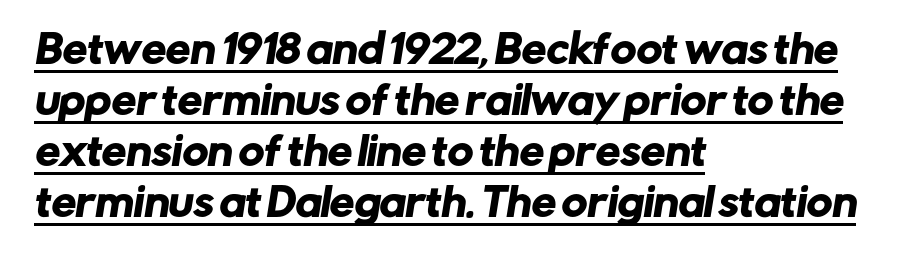
{"serif": "no", "width": "normal", "stroke_contrast": "low", "x_height": "medium", "monospaced": "no", "underline": "yes", "align": "left", "line_spacing": "normal", "line_spacing_ratio": 1.31, "letter_spacing": "normal", "letter_spacing_em": 0.0, "glyph_px": 39}
